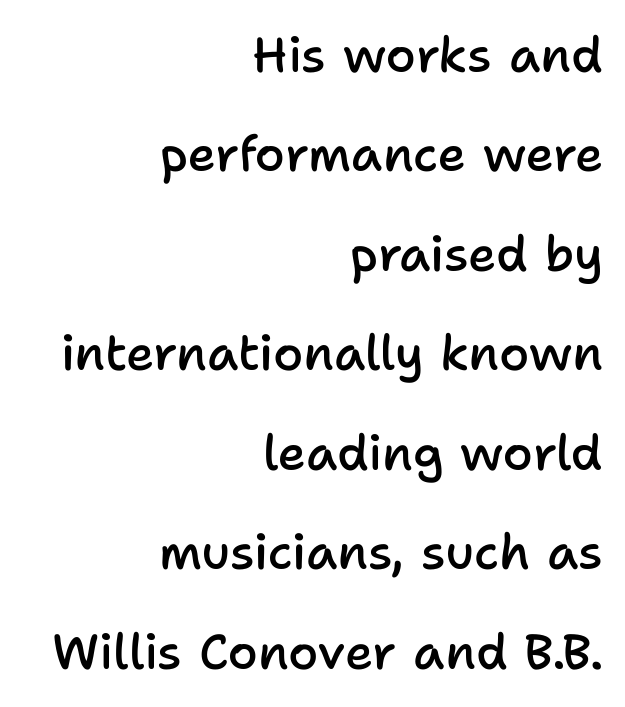
{"serif": "no", "italic": "no", "bold": "semi", "weight": "semibold", "width": "normal", "stroke_contrast": "low", "x_height": "medium", "monospaced": "no", "underline": "no", "align": "right", "line_spacing": "loose", "line_spacing_ratio": 2.03, "letter_spacing": "normal", "letter_spacing_em": 0.0, "glyph_px": 49}
